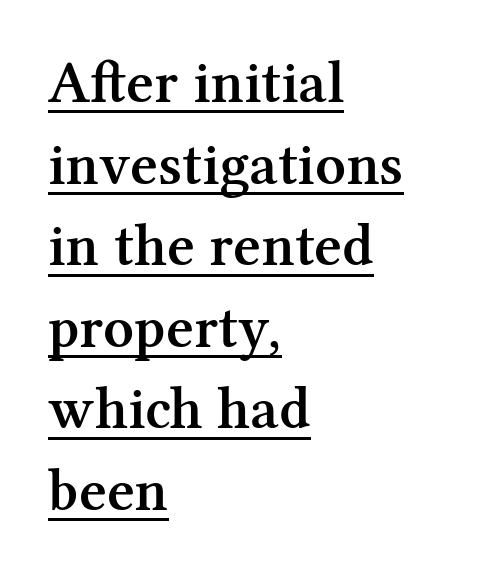
Q: Is the text bold? A: Semi-bold.
Q: Is the text italic (slanted)? A: No, it is upright.
Q: Is the typeface a serif or a sans-serif typeface? A: Serif.
Q: Is the text underlined? A: Yes.
Q: How is the paragraph aligned? A: Left-aligned.
Q: Is the spacing between letters normal or unusually wide? A: Normal.
Q: Is the spacing between lines tight, normal or loose? A: Normal.
Q: Width (condensed, normal, or wide)? A: Normal.
Q: Stroke contrast? A: Medium.
Q: x-height? A: Medium.
Q: Monospaced? A: No.
